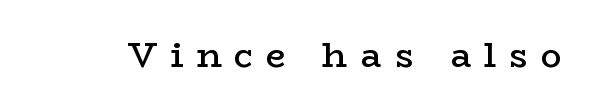
The image shows 35 px semibold, wide serif type, upright; set unusually wide letter spacing (+0.37 em), not underlined; low stroke contrast and a medium x-height.
